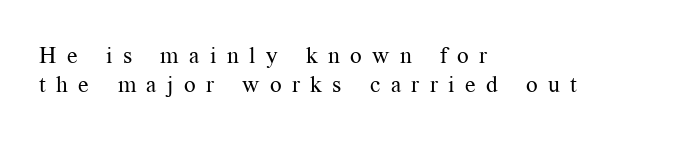
Q: Is the text bold? A: No.
Q: Is the text italic (slanted)? A: No, it is upright.
Q: Is the text underlined? A: No.
Q: How is the paragraph aligned? A: Left-aligned.
Q: Is the spacing between letters normal or unusually wide? A: Unusually wide.
Q: Is the spacing between lines tight, normal or loose? A: Normal.
